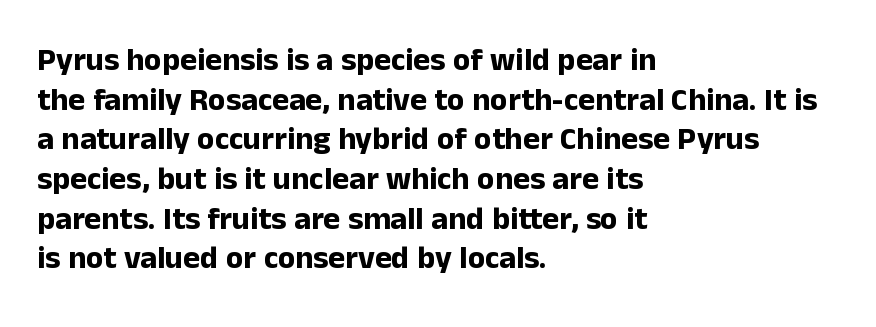
The rendering keeps characters at their native spacing. The characters display no serif detailing; their extremities are plain. The paragraph shown leans on its left margin. The font's upright variant was chosen for this text. Every letter is thick-stroked: bold, no question. Character widths vary here, with narrow letters taking less room than wide ones.
